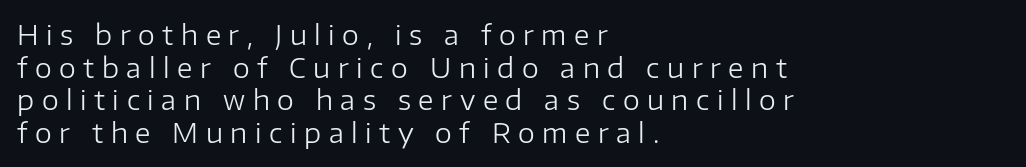
Q: Is the text bold? A: No.
Q: Is the text italic (slanted)? A: No, it is upright.
Q: Is the text underlined? A: No.
Q: How is the paragraph aligned? A: Left-aligned.
Q: Is the spacing between letters normal or unusually wide? A: Unusually wide.
